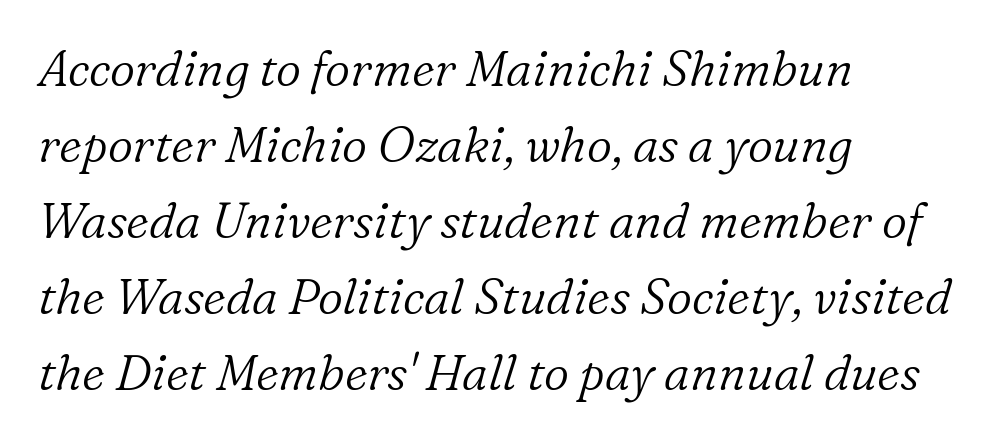
Q: Is the text bold? A: No.
Q: Is the text italic (slanted)? A: Yes, it leans right by about 16 degrees.
Q: Is the typeface a serif or a sans-serif typeface? A: Serif.
Q: Is the text underlined? A: No.
Q: How is the paragraph aligned? A: Left-aligned.
Q: Is the spacing between letters normal or unusually wide? A: Normal.
Q: Is the spacing between lines tight, normal or loose? A: Normal.
Q: Width (condensed, normal, or wide)? A: Normal.
Q: Stroke contrast? A: Low.
Q: x-height? A: Medium.
Q: Monospaced? A: No.
